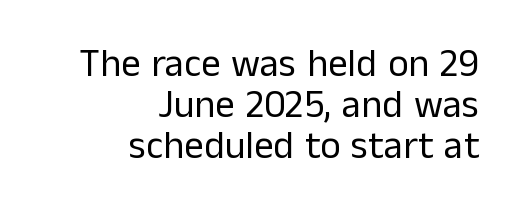
Q: Is the text bold? A: No.
Q: Is the text italic (slanted)? A: No, it is upright.
Q: Is the typeface a serif or a sans-serif typeface? A: Sans-serif.
Q: Is the text underlined? A: No.
Q: How is the paragraph aligned? A: Right-aligned.
Q: Is the spacing between letters normal or unusually wide? A: Normal.
Q: Is the spacing between lines tight, normal or loose? A: Tight.
Q: Width (condensed, normal, or wide)? A: Normal.
Q: Stroke contrast? A: Low.
Q: x-height? A: Medium.
Q: Monospaced? A: No.
